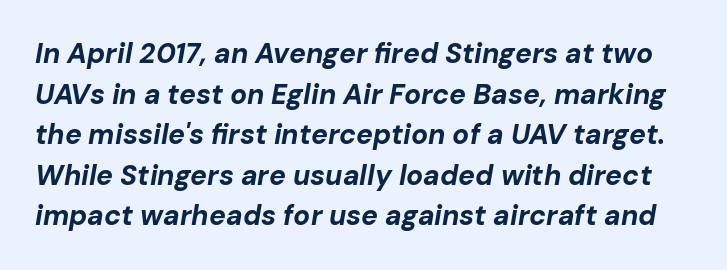
Clear beneath every line of the passage. A typesetter would call this leading conventional body-copy spacing. The font is running at its bold setting. Designer's note — italics engaged.
